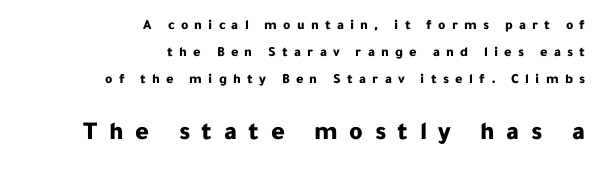
Tracking value appears strongly positive — letters spread wide. Decoration check: the copy has no underline. Typographic density is high because the face is bold. The block of text is sparse from top to bottom, with ample space between rows.
